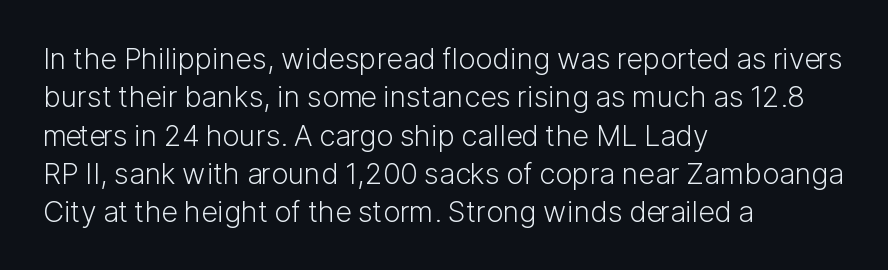
The image shows 29 px light sans-serif type, upright; set left-aligned, normal line spacing (1.32x), normal letter spacing, not underlined; low stroke contrast and a medium x-height.
